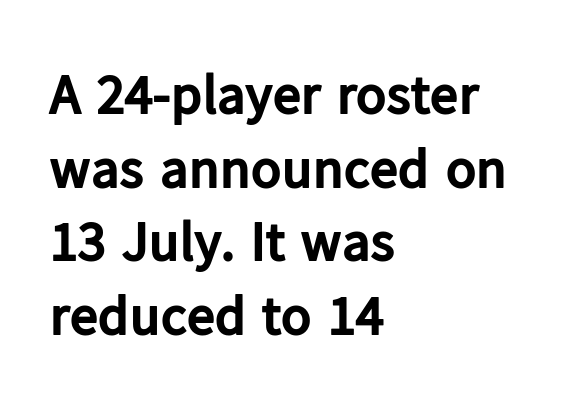
Q: Is the text bold? A: Yes.
Q: Is the text italic (slanted)? A: No, it is upright.
Q: Is the typeface a serif or a sans-serif typeface? A: Sans-serif.
Q: Is the text underlined? A: No.
Q: How is the paragraph aligned? A: Left-aligned.
Q: Is the spacing between letters normal or unusually wide? A: Normal.
Q: Is the spacing between lines tight, normal or loose? A: Normal.
Q: Width (condensed, normal, or wide)? A: Normal.
Q: Stroke contrast? A: Low.
Q: x-height? A: Medium.
Q: Monospaced? A: No.
